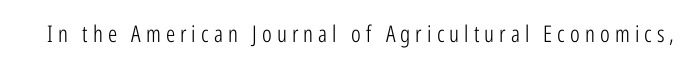
{"italic": "no", "bold": "no", "underline": "no", "letter_spacing": "wide", "letter_spacing_em": 0.22, "glyph_px": 23}
